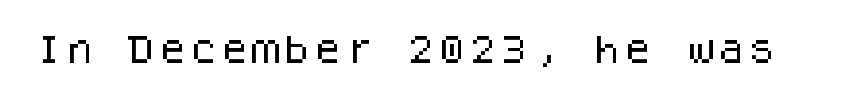
The image shows 31 px sans-serif type, upright, monospaced; set normal letter spacing, not underlined; low stroke contrast and a large x-height.
